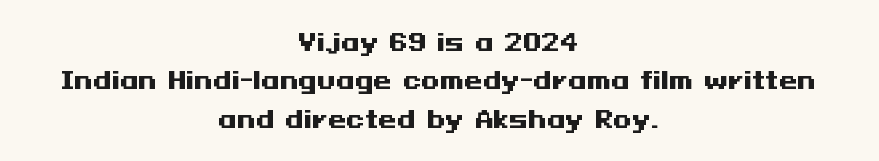
Q: Is the text bold? A: Yes.
Q: Is the text italic (slanted)? A: No, it is upright.
Q: Is the text underlined? A: No.
Q: How is the paragraph aligned? A: Centered.
Q: Is the spacing between letters normal or unusually wide? A: Normal.
Q: Is the spacing between lines tight, normal or loose? A: Normal.
